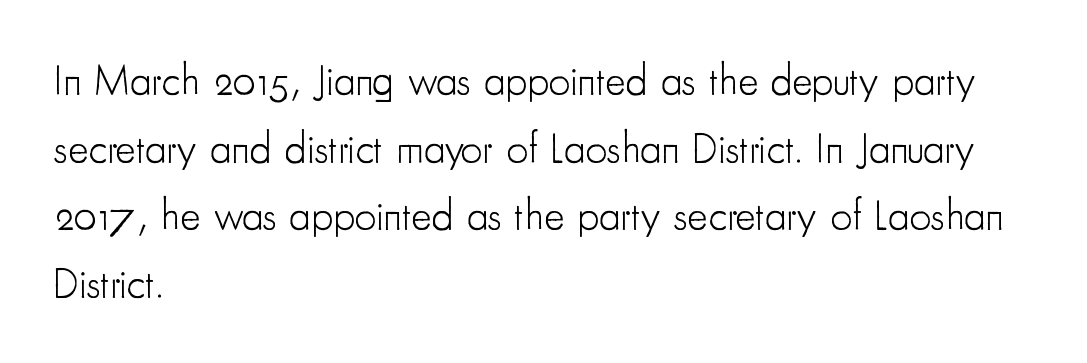
The image shows 43 px light, condensed sans-serif type, upright; set left-aligned, normal line spacing (1.57x), normal letter spacing, not underlined; low stroke contrast and a small x-height.
